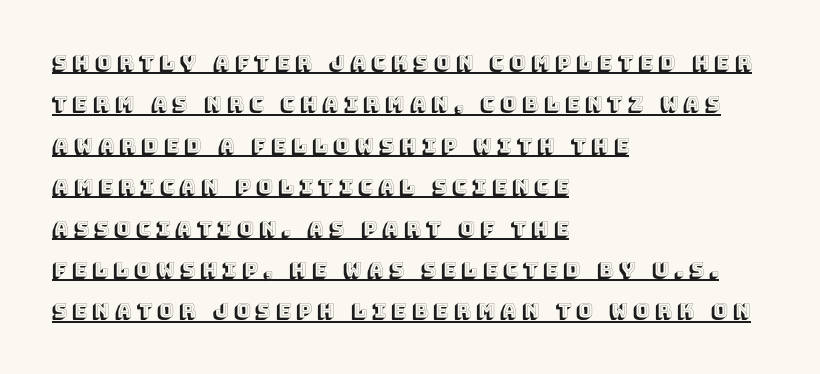
The image shows 20 px text type, upright; set left-aligned, loose line spacing (2.07x), unusually wide letter spacing (+0.26 em), underlined.
